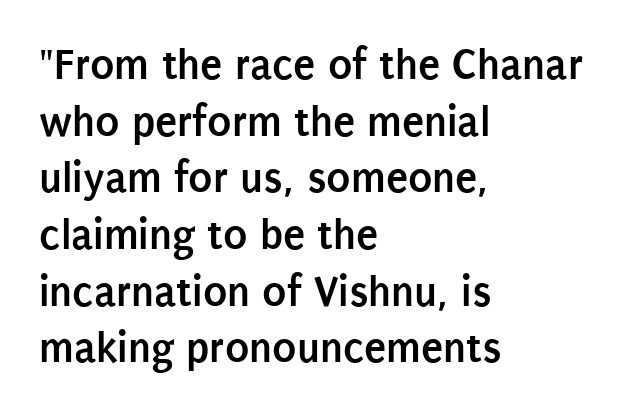
Nope, not italic — everything's standing straight. Interline gaps are of average width in this sample. I'd describe the lettering as bold — thick and assertive. Descenders hang freely into open space. The letters advance in unequal steps, a hallmark of proportional type. Observe the ordinary spacing: letters are neighbours, not strangers.
